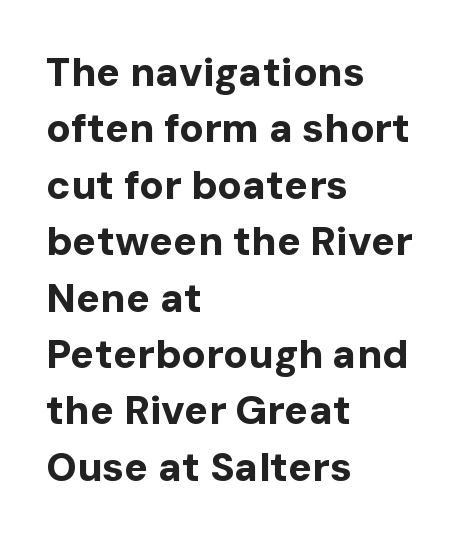
The rendering uses natural spacing where letterforms have individual widths. How heavy is the stroke? Heavy — this is a bold. The baseline area is clear. Normally led — the rows are evenly, conventionally spaced. Observe the ordinary spacing: letters are neighbours, not strangers.
